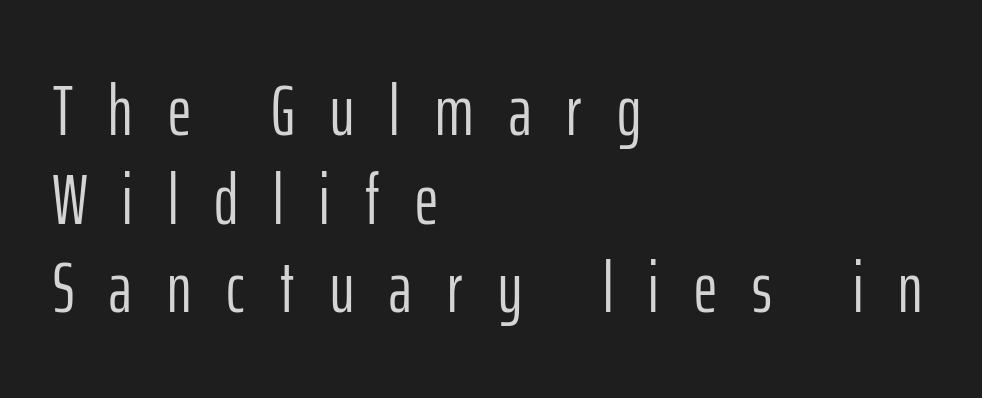
Q: Is the text bold? A: No.
Q: Is the text italic (slanted)? A: No, it is upright.
Q: Is the typeface a serif or a sans-serif typeface? A: Sans-serif.
Q: Is the text underlined? A: No.
Q: How is the paragraph aligned? A: Left-aligned.
Q: Is the spacing between letters normal or unusually wide? A: Unusually wide.
Q: Width (condensed, normal, or wide)? A: Condensed.
Q: Stroke contrast? A: Low.
Q: x-height? A: Medium.
Q: Monospaced? A: No.
